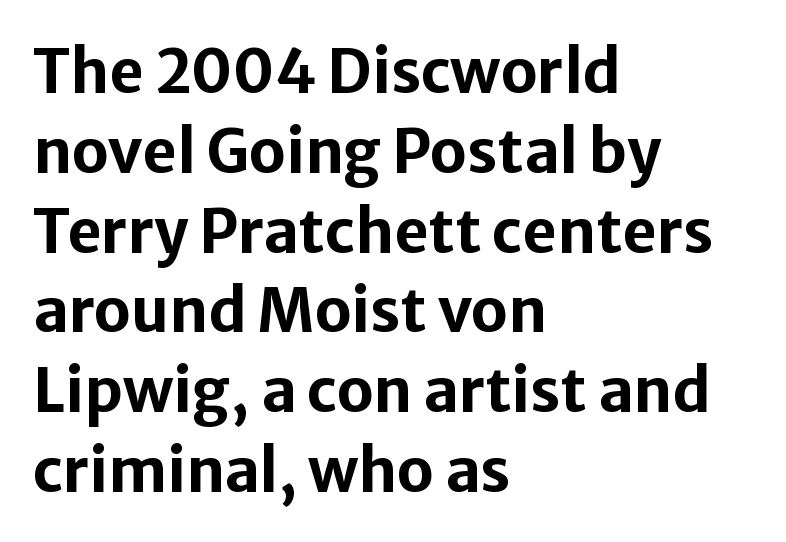
{"serif": "no", "italic": "no", "bold": "yes", "weight": "bold", "width": "normal", "stroke_contrast": "low", "x_height": "medium", "monospaced": "no", "underline": "no", "align": "left", "line_spacing": "normal", "line_spacing_ratio": 1.33, "letter_spacing": "normal", "letter_spacing_em": 0.0, "glyph_px": 60}
